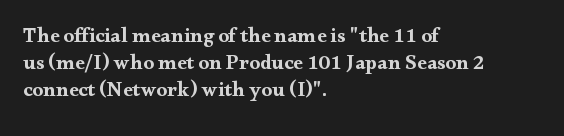
The image shows 21 px bold type, upright; set left-aligned, normal line spacing (1.29x), normal letter spacing, not underlined.
